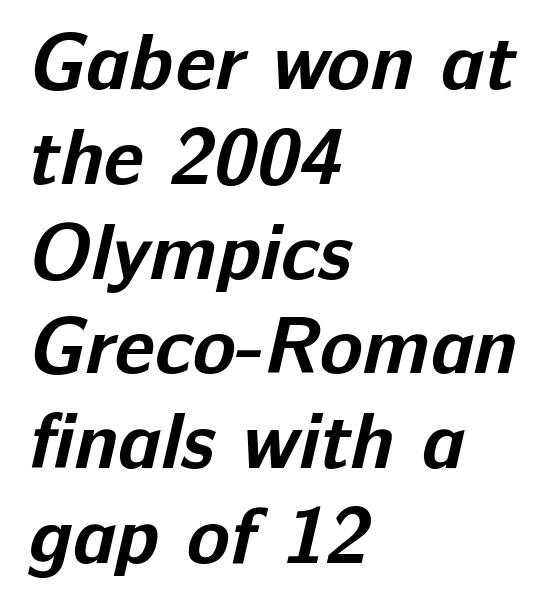
Q: Is the text bold? A: Yes.
Q: Is the typeface a serif or a sans-serif typeface? A: Sans-serif.
Q: Is the text underlined? A: No.
Q: How is the paragraph aligned? A: Left-aligned.
Q: Is the spacing between letters normal or unusually wide? A: Normal.
Q: Width (condensed, normal, or wide)? A: Normal.
Q: Stroke contrast? A: Low.
Q: x-height? A: Medium.
Q: Monospaced? A: No.
